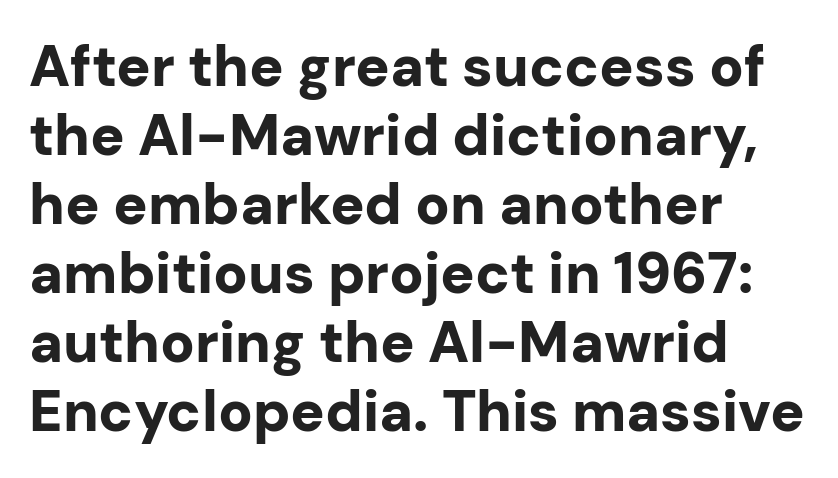
Q: Is the text bold? A: Yes.
Q: Is the text italic (slanted)? A: No, it is upright.
Q: Is the typeface a serif or a sans-serif typeface? A: Sans-serif.
Q: Is the text underlined? A: No.
Q: How is the paragraph aligned? A: Left-aligned.
Q: Is the spacing between letters normal or unusually wide? A: Normal.
Q: Width (condensed, normal, or wide)? A: Normal.
Q: Stroke contrast? A: Low.
Q: x-height? A: Medium.
Q: Monospaced? A: No.
